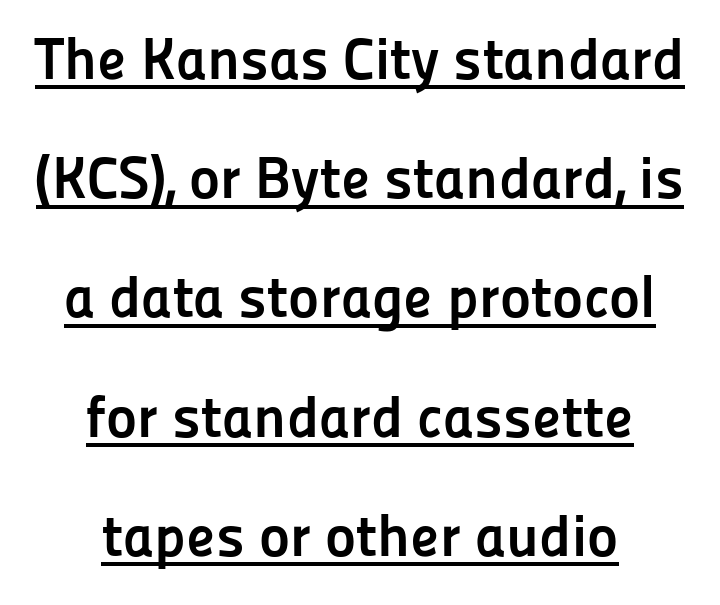
The image shows 59 px semibold sans-serif type, upright; set centered, loose line spacing (2.02x), normal letter spacing, underlined; low stroke contrast and a medium x-height.
